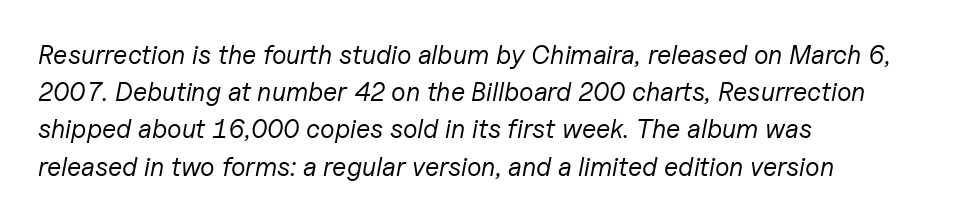
Evenly set lines give the paragraph a standard silhouette. The strokes are not fattened; the text isn't bold. Style check: oblique. Notice how the passage keeps a crisp vertical edge on the left only. The area under the type is left untouched. Look at the tracking — it's just the regular setting, nothing added.
